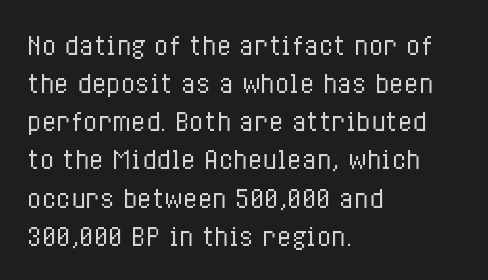
Q: Is the text bold? A: No.
Q: Is the text italic (slanted)? A: No, it is upright.
Q: Is the text underlined? A: No.
Q: How is the paragraph aligned? A: Left-aligned.
Q: Is the spacing between letters normal or unusually wide? A: Normal.
Q: Is the spacing between lines tight, normal or loose? A: Normal.
